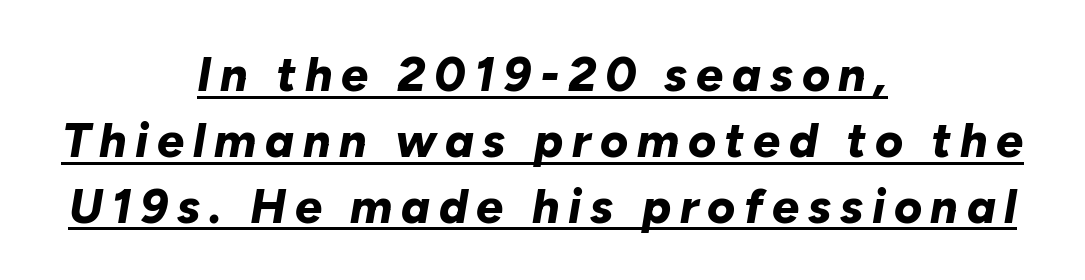
The glyphs have the mass of a bold cut. Each letter keeps its own natural width here, so spacing adapts to shape. Emphasis-style slanted type is in use. A centered setting, common on invitations and titles, is used for this passage. The string is rendered with underlining switched on. A normal amount of white space separates one row of letters from the next.
